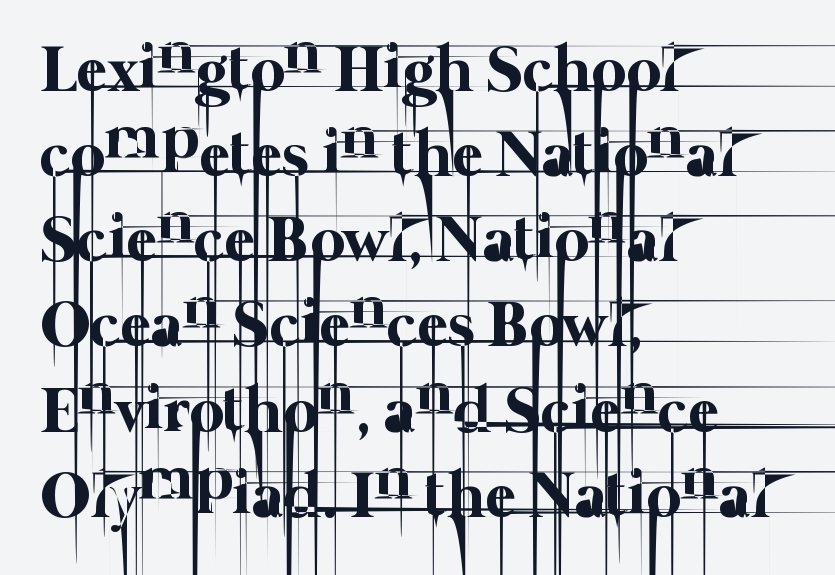
{"bold": "no", "weight": "thin", "width": "normal", "stroke_contrast": "low", "x_height": "medium", "monospaced": "no", "underline": "no", "align": "left", "line_spacing": "normal", "line_spacing_ratio": 1.29, "letter_spacing": "normal", "letter_spacing_em": 0.0, "glyph_px": 66}
